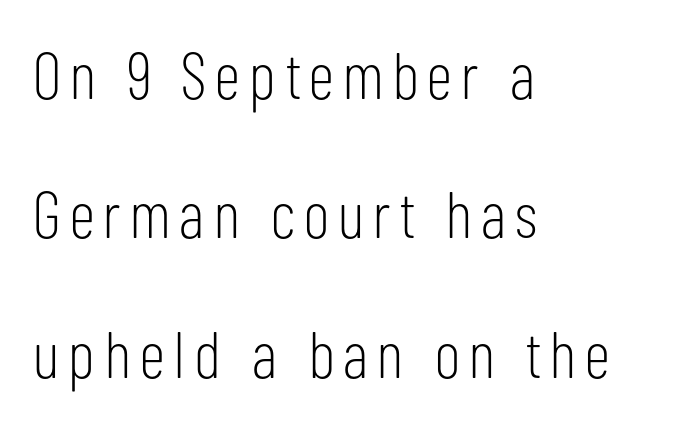
The image shows 66 px light, condensed sans-serif type, upright; set left-aligned, loose line spacing (2.11x), not underlined; low stroke contrast and a medium x-height.
